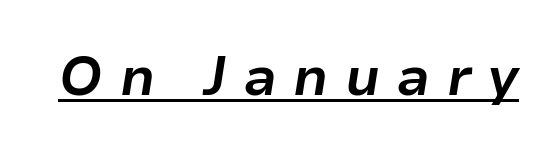
Descenders here cross a horizontal rule under the line. Its strokes are broad and dark, the hallmark of bold type. The letters are spread apart with noticeably loose tracking. Each letter keeps its own natural width here, so spacing adapts to shape. When letters slant like this, we call the style italic.
